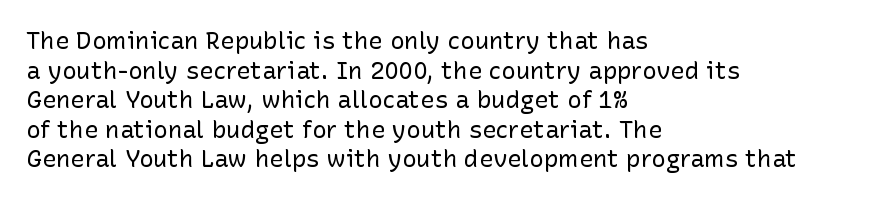
Words appear dense and cohesive because spacing is normal. Stem width sits at or under what a default text font uses. Honestly, there is no underline to notice here at all. The lettering stays uniformly vertical, giving the passage a roman look.
